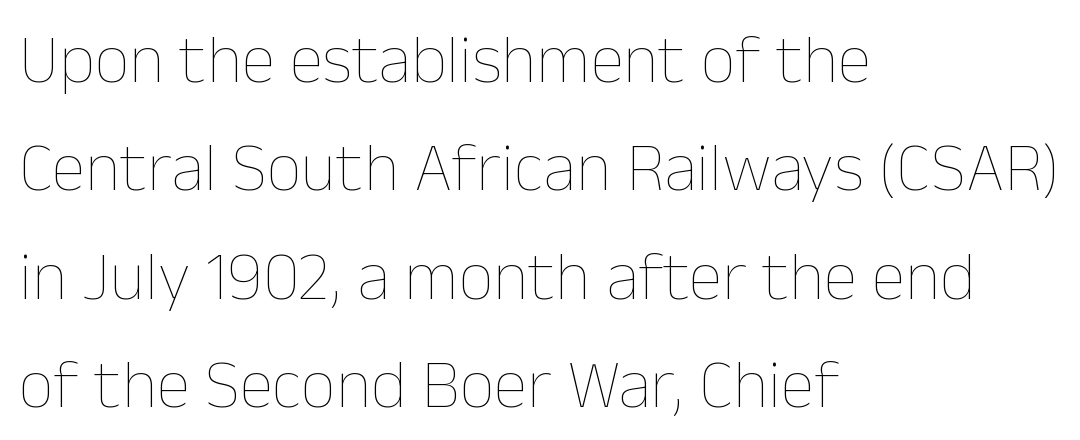
Q: Is the text bold? A: No.
Q: Is the text italic (slanted)? A: No, it is upright.
Q: Is the text underlined? A: No.
Q: How is the paragraph aligned? A: Left-aligned.
Q: Is the spacing between letters normal or unusually wide? A: Normal.
Q: Is the spacing between lines tight, normal or loose? A: Normal.
Q: Width (condensed, normal, or wide)? A: Normal.
Q: Stroke contrast? A: Low.
Q: x-height? A: Medium.
Q: Monospaced? A: No.
